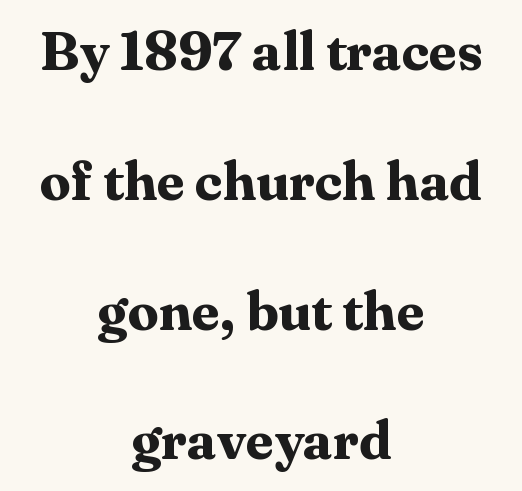
Every row of glyphs is offset so its center matches the block's center. The lettering stays uniformly vertical, giving the passage a roman look. A dark, heavy texture on the line: the type is bold. The vertical gap from one line to the next is large. No word sits above an underline. Each letter keeps its own natural width here, so spacing adapts to shape.
